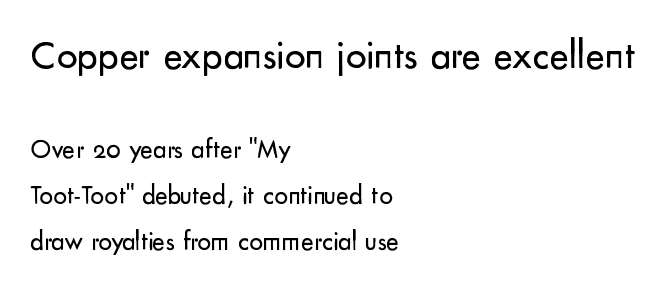
Q: Is the text bold? A: No.
Q: Is the text italic (slanted)? A: No, it is upright.
Q: Is the typeface a serif or a sans-serif typeface? A: Sans-serif.
Q: Is the text underlined? A: No.
Q: How is the paragraph aligned? A: Left-aligned.
Q: Is the spacing between letters normal or unusually wide? A: Normal.
Q: Is the spacing between lines tight, normal or loose? A: Normal.
Q: Which block of text is set in a larger size, the first (top) or the second (bottom)? A: The first (top) one.
Q: Width (condensed, normal, or wide)? A: Normal.
Q: Stroke contrast? A: Low.
Q: x-height? A: Small.
Q: Monospaced? A: No.
